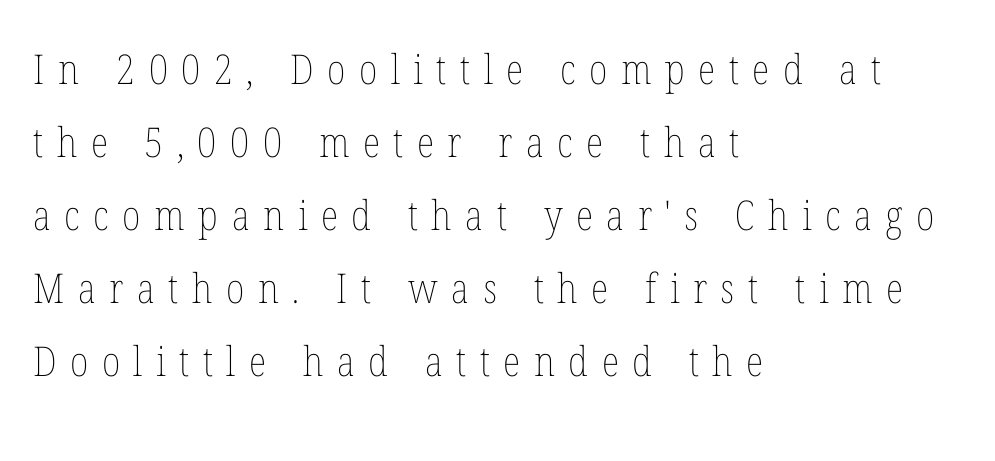
{"italic": "no", "bold": "no", "weight": "thin", "width": "condensed", "stroke_contrast": "low", "x_height": "medium", "monospaced": "no", "underline": "no", "align": "left", "line_spacing_ratio": 1.78, "letter_spacing": "wide", "letter_spacing_em": 0.33, "glyph_px": 41}
